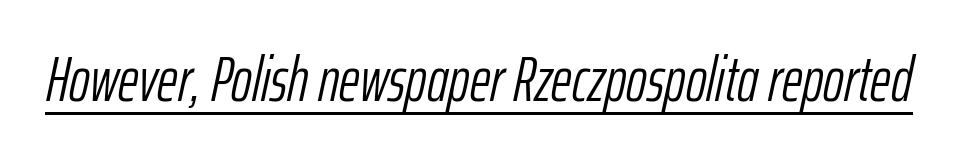
{"italic": "yes", "lean": "right", "slant_degrees": 12, "bold": "no", "weight": "light", "width": "condensed", "stroke_contrast": "low", "x_height": "medium", "monospaced": "no", "underline": "yes", "letter_spacing": "normal", "letter_spacing_em": 0.0, "glyph_px": 63}
